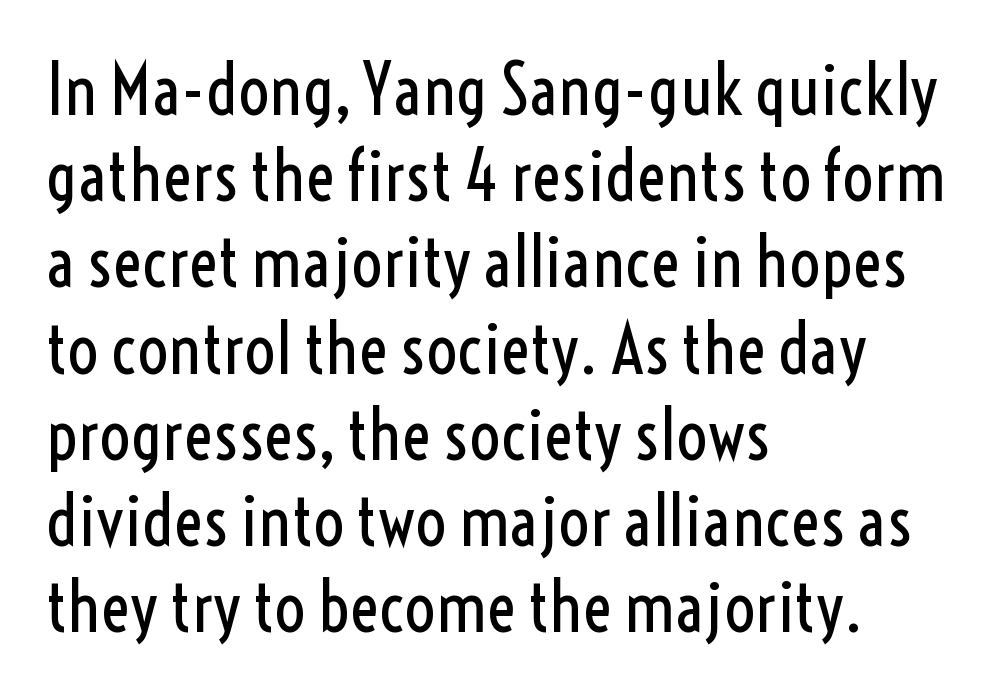
{"serif": "no", "italic": "no", "bold": "no", "weight": "regular", "width": "condensed", "x_height": "medium", "monospaced": "no", "underline": "no", "align": "left", "line_spacing": "normal", "line_spacing_ratio": 1.25, "letter_spacing": "normal", "letter_spacing_em": 0.0, "glyph_px": 69}
